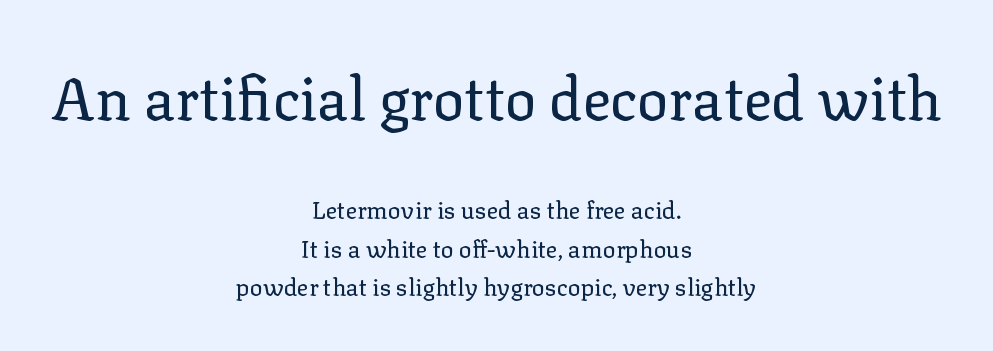
Leftover space on each line is divided equally before and after the words. These glyphs show unthickened strokes, regular width or finer. You get the large type first, then a drop to smaller type. Each letter keeps its own natural width here, so spacing adapts to shape. A serif font was chosen for this passage. Every stem runs plumb, perpendicular to the baseline.
